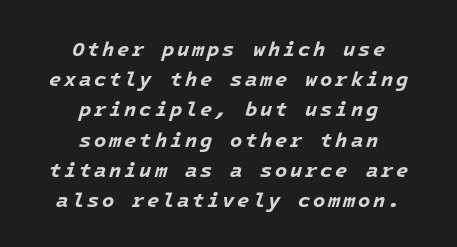
{"italic": "yes", "lean": "right", "slant_degrees": 16, "bold": "yes", "underline": "no", "align": "center", "line_spacing": "normal", "line_spacing_ratio": 1.51, "glyph_px": 20}
